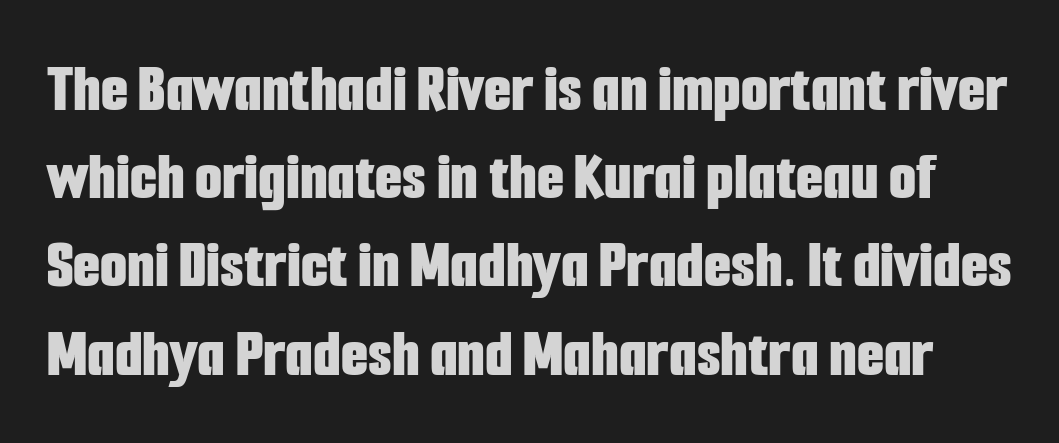
Letter spacing: default. These lines are rendered in a variable-pitch font. Normally led — the rows are evenly, conventionally spaced. Posture: vertical. Words float on clear page, feet unadorned. Strong, thick strokes mark this as bold type.
